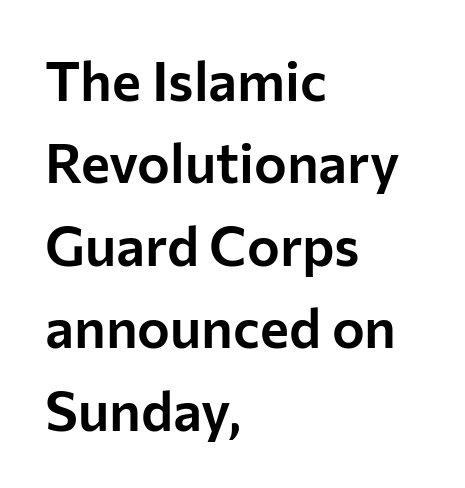
{"serif": "no", "italic": "no", "width": "normal", "stroke_contrast": "low", "x_height": "medium", "monospaced": "no", "underline": "no", "align": "left", "line_spacing": "normal", "line_spacing_ratio": 1.5, "letter_spacing": "normal", "letter_spacing_em": 0.0, "glyph_px": 55}
